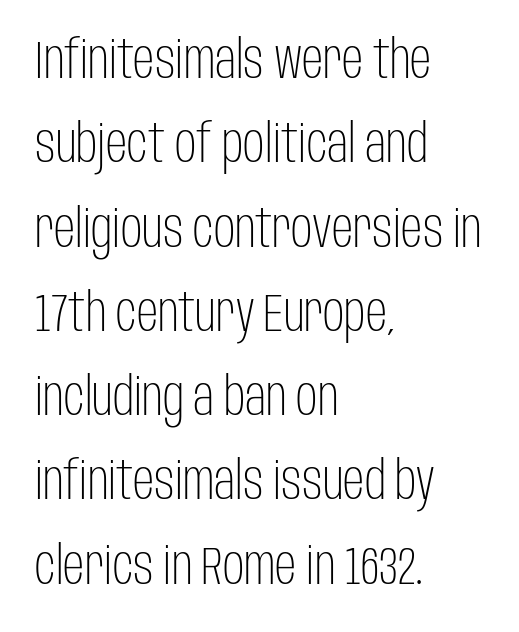
Varying glyph widths throughout — classic text-font behaviour. A classic flush-left, rag-right setting is used for this passage. The face used here is rendered with its standard letterfit. Ordinary non-slanted type is in use. A normal amount of white space separates one row of letters from the next. Descenders hang freely into open space.
